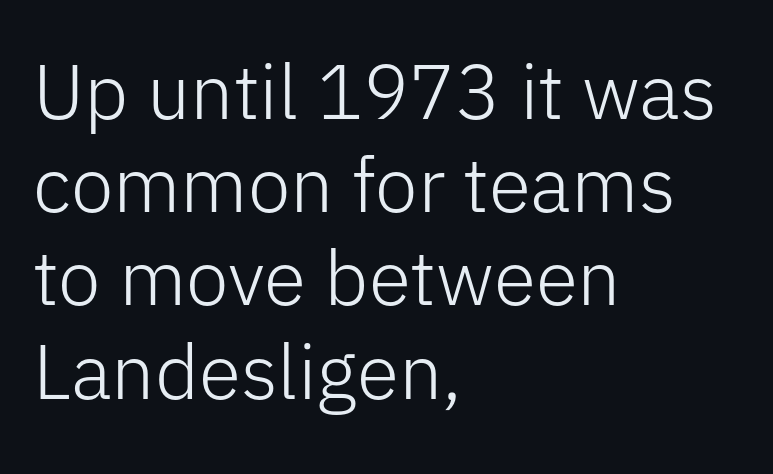
Italic: no, the glyphs are upright roman. A sans-serif font was chosen for this passage. Each word holds together tightly as a unit, with standard inter-letter gaps. The letters advance in unequal steps, a hallmark of proportional type. The space directly below the letters is spotless. Stems here are at most as thick as an everyday book face.
